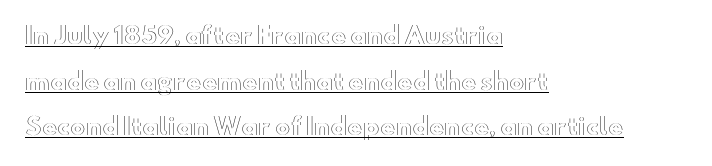
{"italic": "no", "underline": "yes", "align": "left", "line_spacing": "loose", "line_spacing_ratio": 1.98, "letter_spacing": "normal", "letter_spacing_em": 0.0, "glyph_px": 23}
